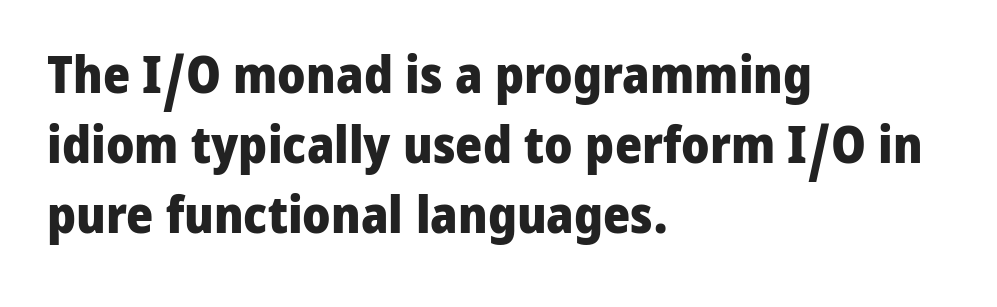
Q: Is the text bold? A: Yes.
Q: Is the text italic (slanted)? A: No, it is upright.
Q: Is the typeface a serif or a sans-serif typeface? A: Sans-serif.
Q: Is the text underlined? A: No.
Q: How is the paragraph aligned? A: Left-aligned.
Q: Is the spacing between letters normal or unusually wide? A: Normal.
Q: Is the spacing between lines tight, normal or loose? A: Normal.
Q: Width (condensed, normal, or wide)? A: Normal.
Q: Stroke contrast? A: Low.
Q: x-height? A: Medium.
Q: Monospaced? A: No.
